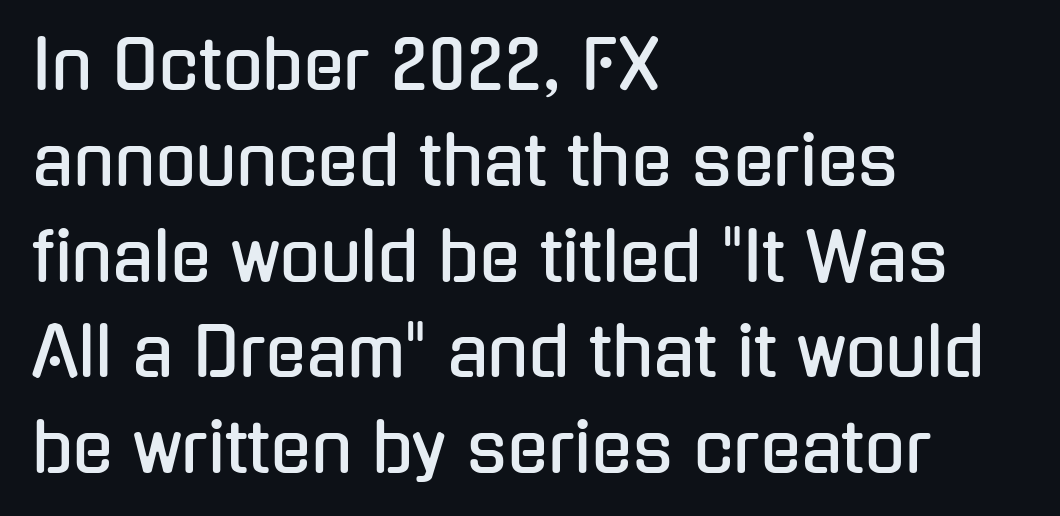
Notice how descenders clear the ascenders below comfortably — that's standard leading. The type is set solid horizontally, with unmodified tracking. Is this a fixed-width face? No — the glyphs have proportional, varying widths. Italic? Not at all — the glyphs are vertical.
